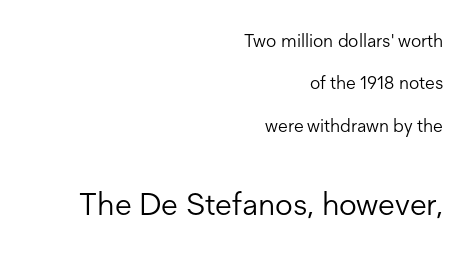
The image shows 31 px light sans-serif type, upright; set right-aligned, loose line spacing (2.35x), normal letter spacing, not underlined; the second (bottom) block is 1.72x larger; low stroke contrast and a medium x-height.
